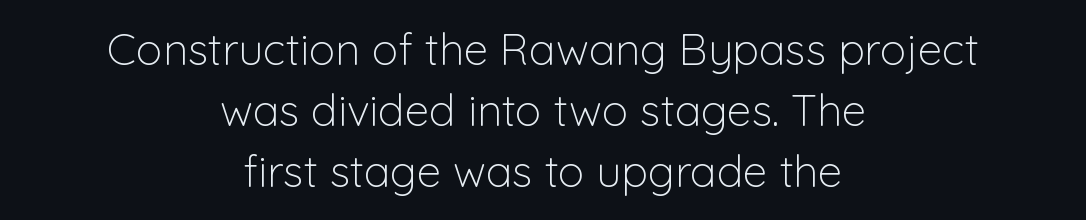
The image shows 44 px light sans-serif type, upright; set centered, normal line spacing (1.39x), normal letter spacing, not underlined; low stroke contrast and a medium x-height.
